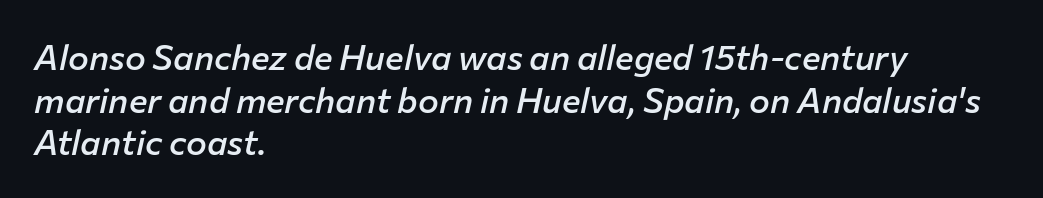
{"italic": "yes", "lean": "right", "slant_degrees": 12, "bold": "semi", "weight": "semibold", "width": "normal", "stroke_contrast": "low", "x_height": "medium", "monospaced": "no", "underline": "no", "align": "left", "line_spacing_ratio": 1.22, "letter_spacing": "normal", "letter_spacing_em": 0.0, "glyph_px": 35}
